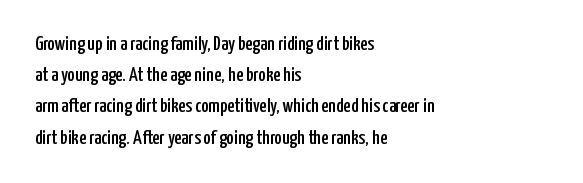
The image shows 20 px text type, upright; set left-aligned, normal line spacing (1.56x), normal letter spacing, not underlined.
